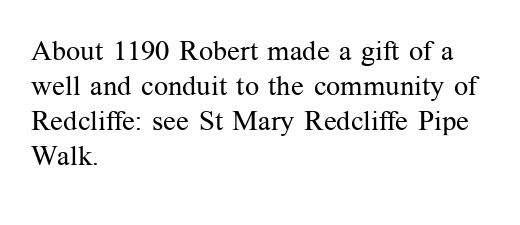
{"serif": "yes", "italic": "no", "bold": "no", "weight": "regular", "width": "normal", "stroke_contrast": "medium", "x_height": "medium", "monospaced": "no", "underline": "no", "align": "left", "line_spacing": "normal", "line_spacing_ratio": 1.25, "letter_spacing": "normal", "letter_spacing_em": 0.0, "glyph_px": 28}
